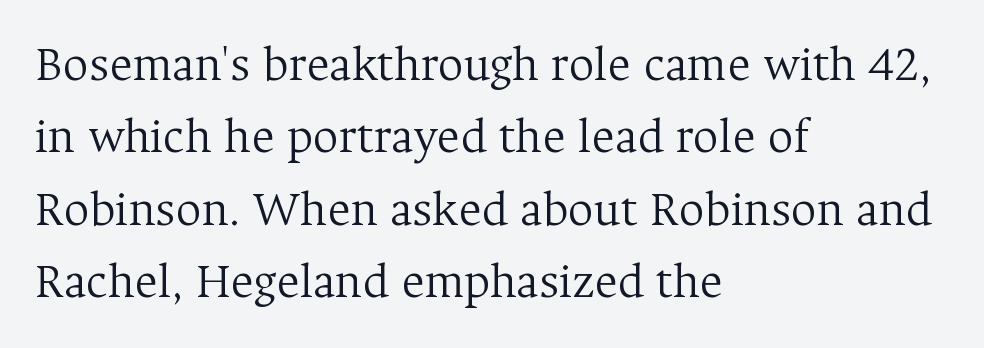
Q: Is the text bold? A: No.
Q: Is the text italic (slanted)? A: No, it is upright.
Q: Is the typeface a serif or a sans-serif typeface? A: Serif.
Q: Is the text underlined? A: No.
Q: How is the paragraph aligned? A: Left-aligned.
Q: Is the spacing between letters normal or unusually wide? A: Normal.
Q: Is the spacing between lines tight, normal or loose? A: Normal.
Q: Width (condensed, normal, or wide)? A: Normal.
Q: Stroke contrast? A: Medium.
Q: x-height? A: Medium.
Q: Monospaced? A: No.
